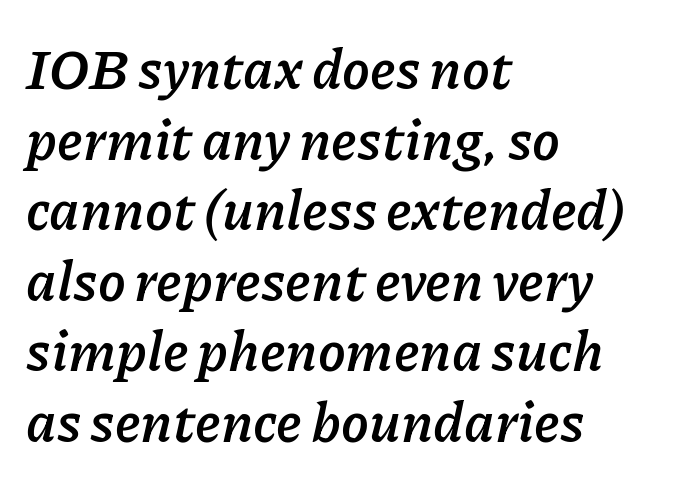
{"italic": "yes", "lean": "right", "slant_degrees": 11, "bold": "yes", "weight": "semibold", "width": "normal", "stroke_contrast": "low", "x_height": "medium", "monospaced": "no", "underline": "no", "align": "left", "line_spacing": "normal", "line_spacing_ratio": 1.26, "letter_spacing": "normal", "letter_spacing_em": 0.0, "glyph_px": 56}
